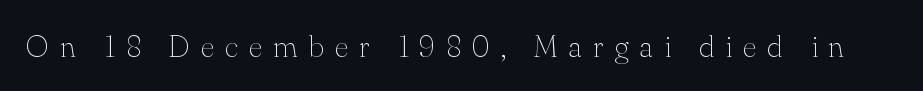
The gaps between neighbouring characters are conspicuously large. Is the stroke heavy? The answer is a plain regular-or-lighter. A clean baseline with only descenders dipping below it. The rendering shows small feet on the letterforms — a serif design.
